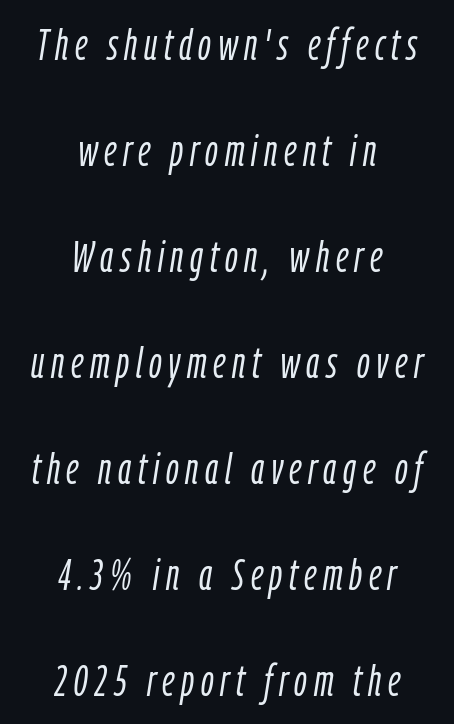
Q: Is the text bold? A: No.
Q: Is the text italic (slanted)? A: Yes, it leans right by about 9 degrees.
Q: Is the text underlined? A: No.
Q: How is the paragraph aligned? A: Centered.
Q: Is the spacing between lines tight, normal or loose? A: Loose.
Q: Width (condensed, normal, or wide)? A: Condensed.
Q: Stroke contrast? A: Low.
Q: x-height? A: Medium.
Q: Monospaced? A: No.
